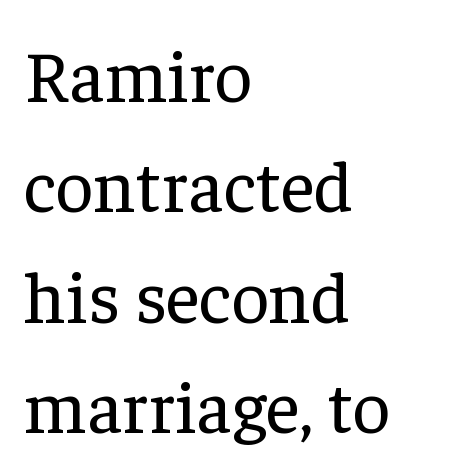
{"serif": "yes", "italic": "no", "bold": "no", "weight": "regular", "width": "normal", "stroke_contrast": "low", "x_height": "medium", "monospaced": "no", "underline": "no", "align": "left", "line_spacing": "normal", "line_spacing_ratio": 1.49, "letter_spacing": "normal", "letter_spacing_em": 0.0, "glyph_px": 74}
